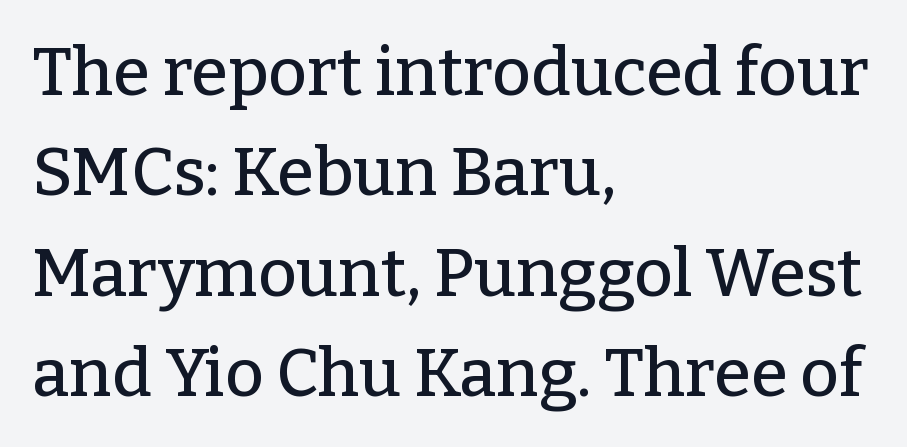
The image shows 67 px serif type, upright; set left-aligned, normal line spacing (1.5x), normal letter spacing, not underlined; low stroke contrast and a medium x-height.
